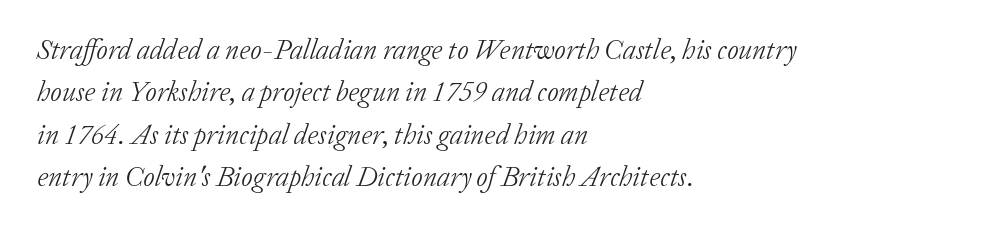
The image shows 28 px light serif type, italic (leaning right); set left-aligned, normal line spacing (1.51x), normal letter spacing, not underlined; low stroke contrast and a medium x-height.
